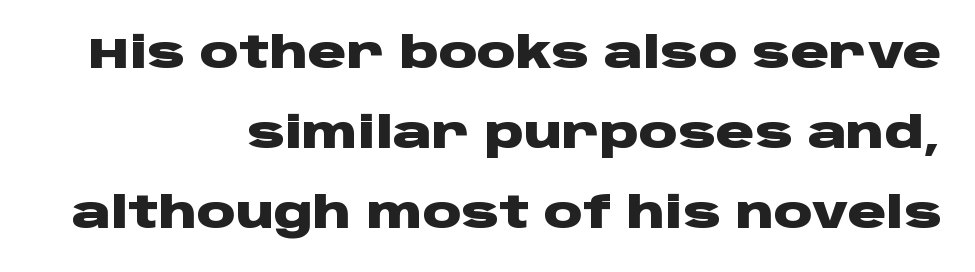
The image shows 43 px heavy, wide sans-serif type, upright; set right-aligned, line spacing 1.86x, normal letter spacing, not underlined; low stroke contrast and a large x-height.
